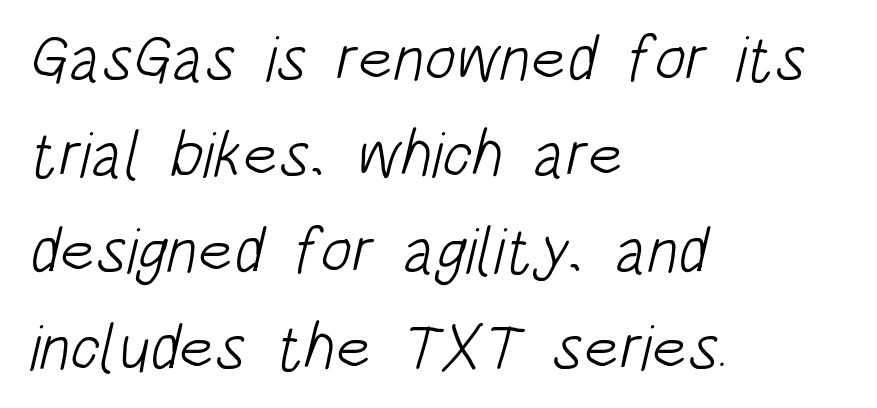
The image shows 65 px light, condensed sans-serif type; set left-aligned, normal line spacing (1.48x), normal letter spacing, not underlined; low stroke contrast and a large x-height.
